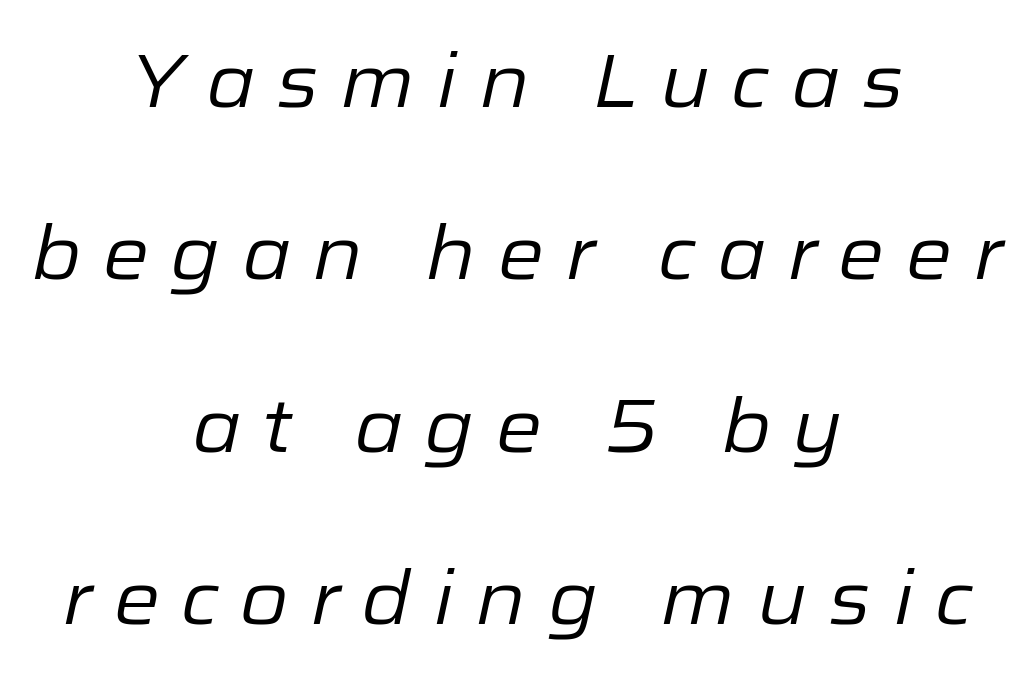
The image shows 75 px regular-weight type, italic (leaning right); set centered, loose line spacing (2.3x), unusually wide letter spacing (+0.28 em), not underlined; low stroke contrast and a medium x-height.
